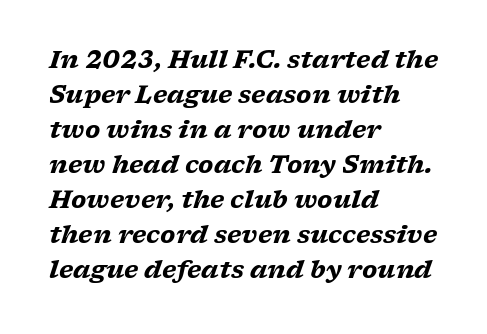
{"italic": "yes", "lean": "right", "slant_degrees": 17, "bold": "yes", "underline": "no", "align": "left", "line_spacing": "normal", "line_spacing_ratio": 1.46, "letter_spacing": "normal", "letter_spacing_em": 0.0, "glyph_px": 24}
